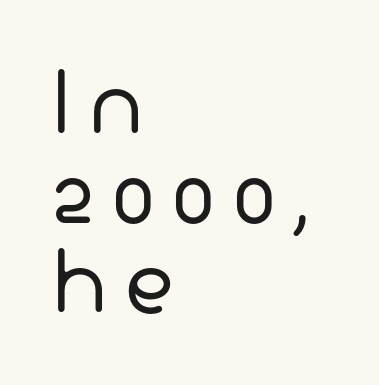
{"serif": "no", "bold": "no", "weight": "regular", "width": "normal", "stroke_contrast": "low", "x_height": "medium", "monospaced": "no", "underline": "no", "align": "left", "line_spacing": "tight", "line_spacing_ratio": 1.13, "letter_spacing": "wide", "letter_spacing_em": 0.2, "glyph_px": 79}
